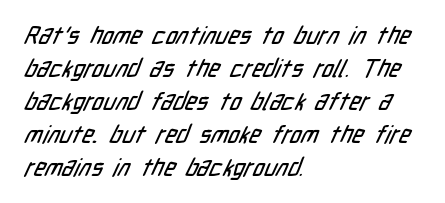
Honestly, there is no underline to notice here at all. The lines in this sample share a left origin and differ only in where they stop. The passage shown has conventional tracking throughout. Interline gaps are of average width in this sample.
